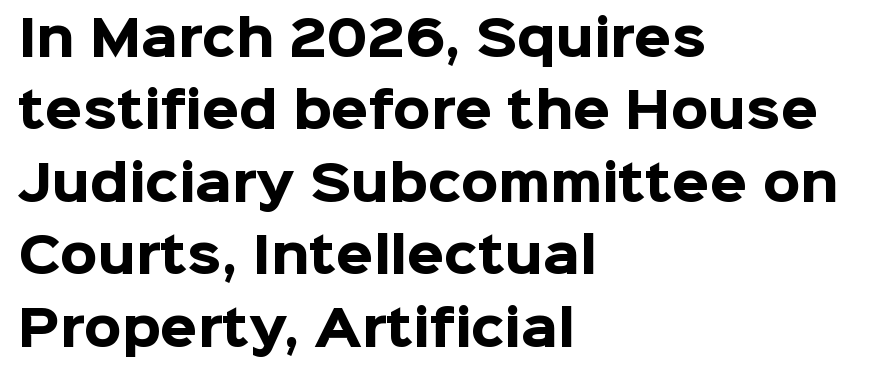
Every stem runs plumb, perpendicular to the baseline. A typesetter would label this face a sans. The line texture is even and compact thanks to regular tracking. Compared with typical paragraphs, the rows here are spaced about the same.
